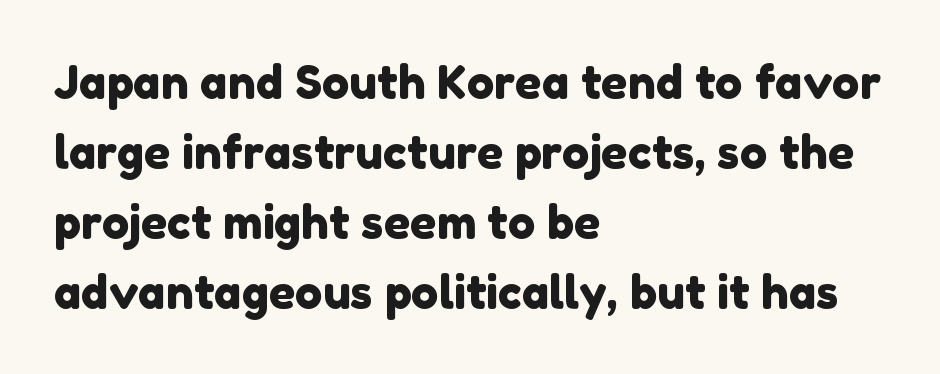
{"serif": "no", "width": "normal", "stroke_contrast": "low", "x_height": "medium", "monospaced": "no", "underline": "no", "align": "left", "line_spacing": "normal", "line_spacing_ratio": 1.52, "letter_spacing": "normal", "letter_spacing_em": 0.0, "glyph_px": 46}
